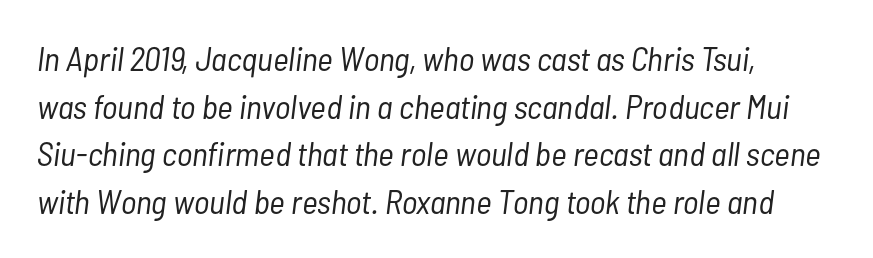
{"italic": "yes", "lean": "right", "slant_degrees": 7, "bold": "no", "weight": "light", "width": "condensed", "stroke_contrast": "low", "x_height": "medium", "monospaced": "no", "underline": "no", "align": "left", "line_spacing": "normal", "line_spacing_ratio": 1.4, "letter_spacing": "normal", "letter_spacing_em": 0.0, "glyph_px": 34}
